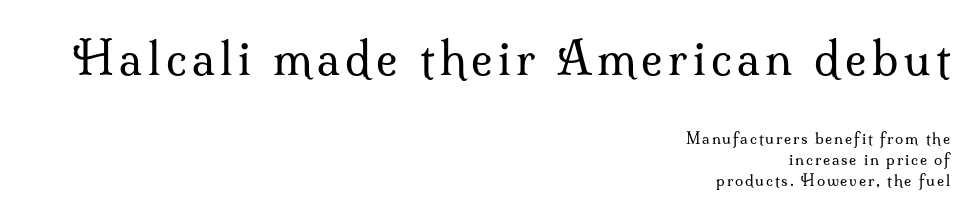
The image shows 45 px regular-weight serif type, upright; set right-aligned, normal line spacing (1.4x), not underlined; the first (top) block is 3.0x larger; medium stroke contrast and a small x-height.
